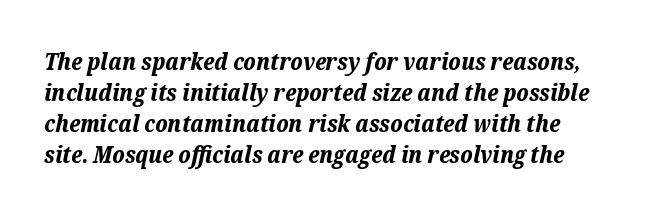
Q: Is the text bold? A: Yes.
Q: Is the text italic (slanted)? A: Yes, it leans right by about 12 degrees.
Q: Is the text underlined? A: No.
Q: Is the spacing between letters normal or unusually wide? A: Normal.
Q: Is the spacing between lines tight, normal or loose? A: Normal.
